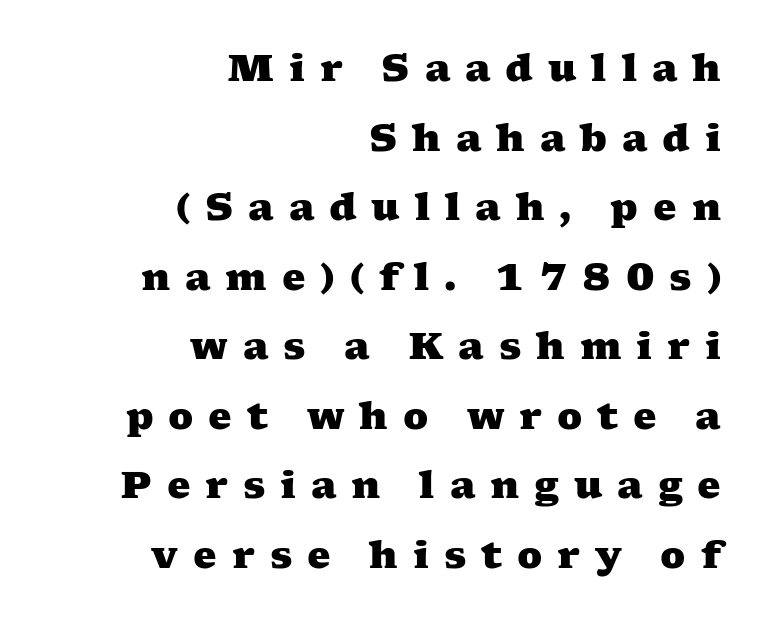
{"serif": "yes", "bold": "yes", "weight": "heavy", "width": "wide", "stroke_contrast": "medium", "x_height": "medium", "monospaced": "no", "underline": "no", "align": "right", "line_spacing_ratio": 1.88, "letter_spacing": "wide", "letter_spacing_em": 0.4, "glyph_px": 37}
